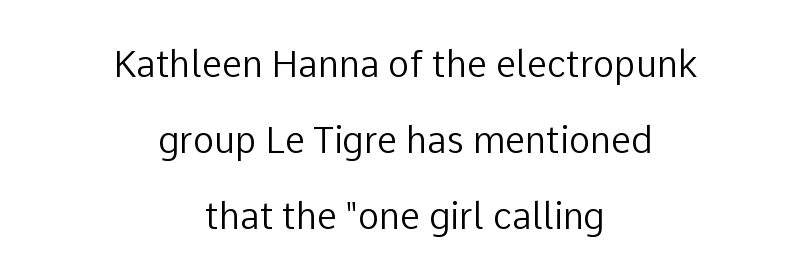
{"serif": "no", "italic": "no", "bold": "no", "weight": "regular", "width": "normal", "stroke_contrast": "low", "x_height": "medium", "monospaced": "no", "underline": "no", "align": "center", "line_spacing": "loose", "line_spacing_ratio": 2.11, "letter_spacing": "normal", "letter_spacing_em": 0.0, "glyph_px": 36}
